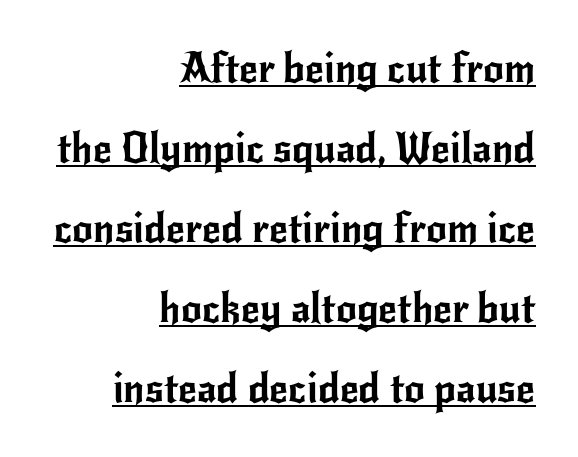
{"serif": "no", "italic": "no", "width": "normal", "stroke_contrast": "low", "x_height": "small", "monospaced": "no", "underline": "yes", "align": "right", "line_spacing": "loose", "line_spacing_ratio": 1.95, "letter_spacing": "normal", "letter_spacing_em": 0.0, "glyph_px": 41}
